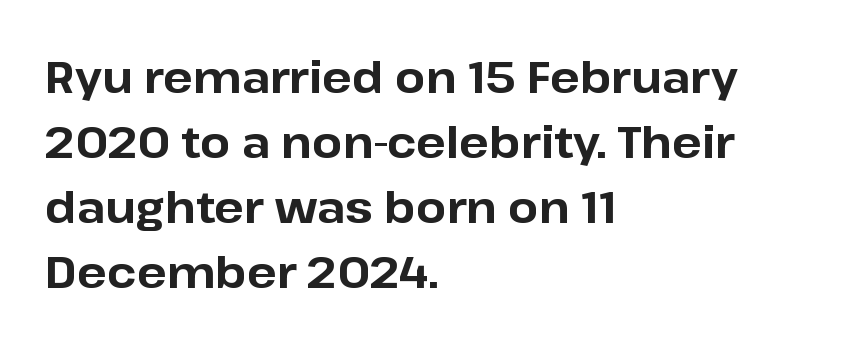
Q: Is the text bold? A: Yes.
Q: Is the text italic (slanted)? A: No, it is upright.
Q: Is the typeface a serif or a sans-serif typeface? A: Sans-serif.
Q: Is the text underlined? A: No.
Q: How is the paragraph aligned? A: Left-aligned.
Q: Is the spacing between letters normal or unusually wide? A: Normal.
Q: Is the spacing between lines tight, normal or loose? A: Normal.
Q: Width (condensed, normal, or wide)? A: Normal.
Q: Stroke contrast? A: Low.
Q: x-height? A: Medium.
Q: Monospaced? A: No.
